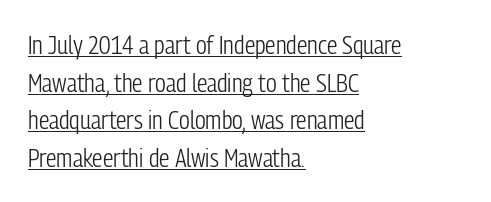
Line beginnings align vertically; line endings do not. What's the leading like? Ordinary, nothing unusual. The face used here is rendered with its standard letterfit. Caption: lettering with a line underneath. Notice how the stems are strictly vertical — no italics here.
